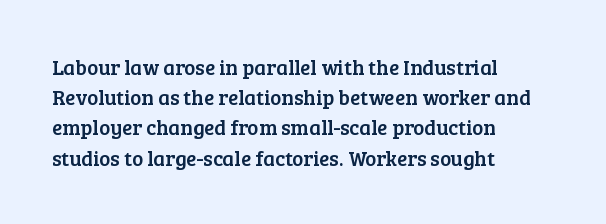
The image shows 21 px text type, upright; set left-aligned, normal line spacing (1.44x), normal letter spacing, not underlined.
